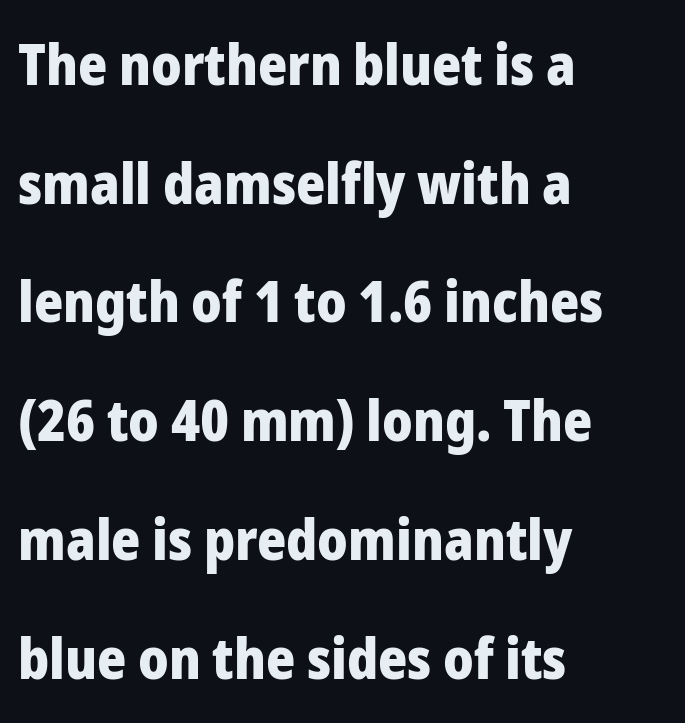
The image shows 56 px heavy sans-serif type, upright; set left-aligned, loose line spacing (2.12x), normal letter spacing, not underlined; low stroke contrast and a medium x-height.
